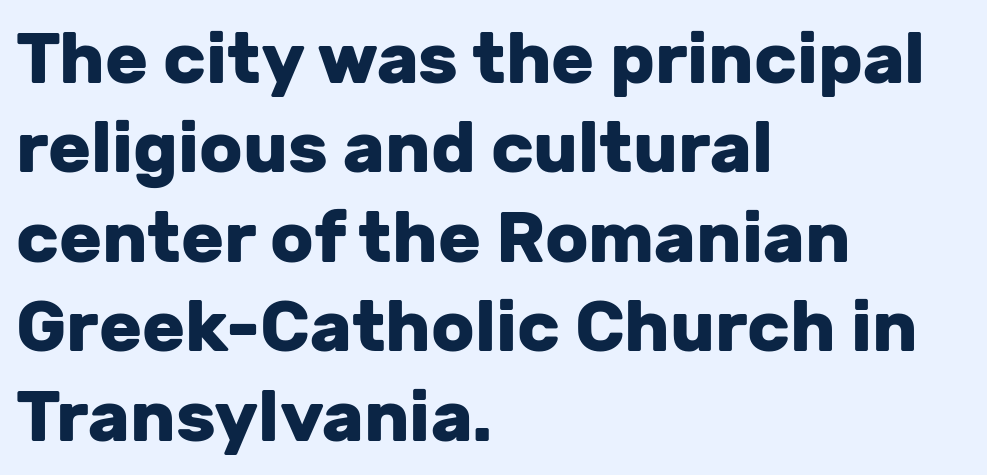
Q: Is the text bold? A: Yes.
Q: Is the text italic (slanted)? A: No, it is upright.
Q: Is the typeface a serif or a sans-serif typeface? A: Sans-serif.
Q: Is the text underlined? A: No.
Q: How is the paragraph aligned? A: Left-aligned.
Q: Is the spacing between letters normal or unusually wide? A: Normal.
Q: Is the spacing between lines tight, normal or loose? A: Normal.
Q: Width (condensed, normal, or wide)? A: Normal.
Q: Stroke contrast? A: Low.
Q: x-height? A: Medium.
Q: Monospaced? A: No.
